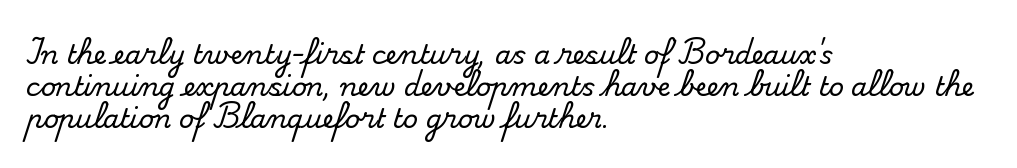
{"underline": "no", "align": "left", "line_spacing_ratio": 1.23, "letter_spacing": "normal", "letter_spacing_em": 0.0, "glyph_px": 26}
